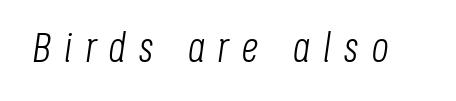
Q: Is the text bold? A: No.
Q: Is the text italic (slanted)? A: Yes, it leans right by about 8 degrees.
Q: Is the text underlined? A: No.
Q: Is the spacing between letters normal or unusually wide? A: Unusually wide.
Q: Width (condensed, normal, or wide)? A: Condensed.
Q: Stroke contrast? A: Low.
Q: x-height? A: Large.
Q: Monospaced? A: No.
